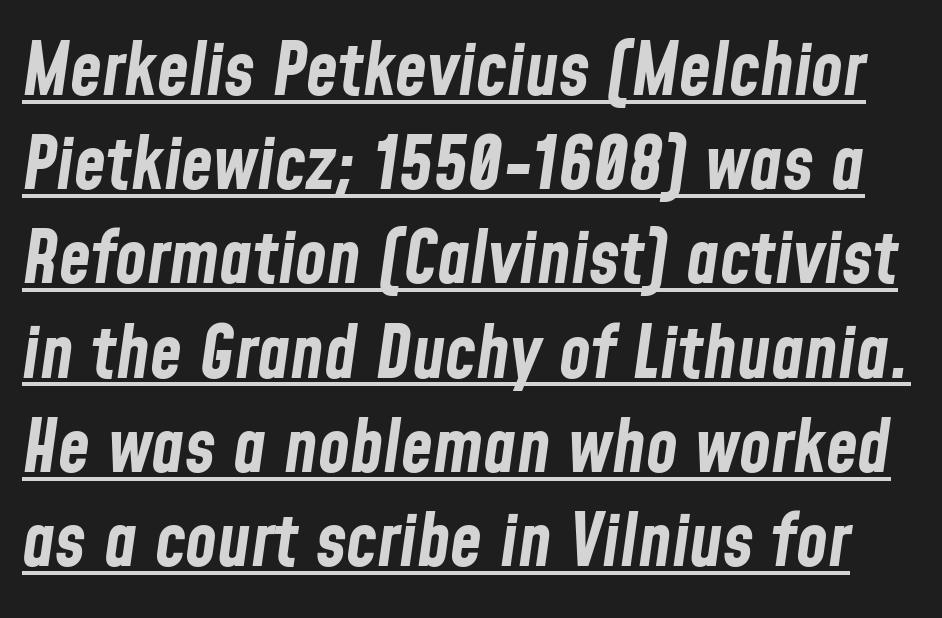
This sample uses an oblique cut, with every glyph tilted off the vertical. Vertically, the passage feels balanced, rows spaced as you'd expect. Plenty of ink on the page — the face is bold. Do the characters align in a grid? No, the font is proportional. Every word sits above its own underline. Characters follow at the spacing the type designer built in.
